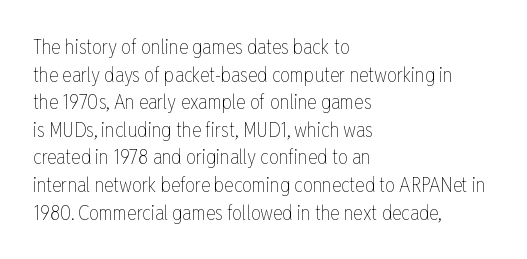
The image shows 20 px text type, upright; set left-aligned, normal line spacing (1.38x), normal letter spacing, not underlined.
